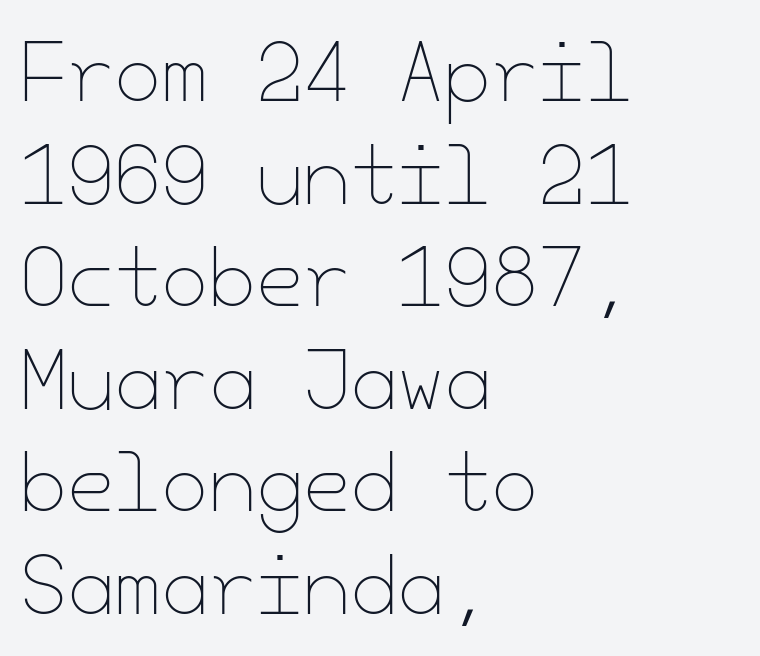
Q: Is the text bold? A: No.
Q: Is the text italic (slanted)? A: No, it is upright.
Q: Is the text underlined? A: No.
Q: How is the paragraph aligned? A: Left-aligned.
Q: Is the spacing between letters normal or unusually wide? A: Normal.
Q: Is the spacing between lines tight, normal or loose? A: Normal.
Q: Width (condensed, normal, or wide)? A: Normal.
Q: Stroke contrast? A: Low.
Q: x-height? A: Small.
